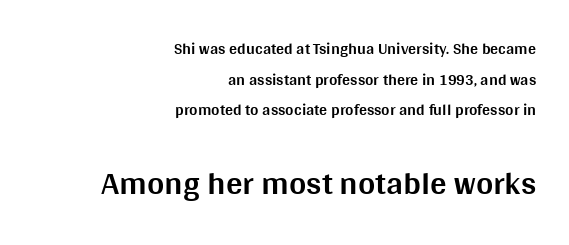
Q: Is the text bold? A: Yes.
Q: Is the text italic (slanted)? A: No, it is upright.
Q: Is the typeface a serif or a sans-serif typeface? A: Sans-serif.
Q: Is the text underlined? A: No.
Q: How is the paragraph aligned? A: Right-aligned.
Q: Is the spacing between letters normal or unusually wide? A: Normal.
Q: Is the spacing between lines tight, normal or loose? A: Loose.
Q: Which block of text is set in a larger size, the first (top) or the second (bottom)? A: The second (bottom) one.
Q: Width (condensed, normal, or wide)? A: Normal.
Q: Stroke contrast? A: Medium.
Q: x-height? A: Large.
Q: Monospaced? A: No.
